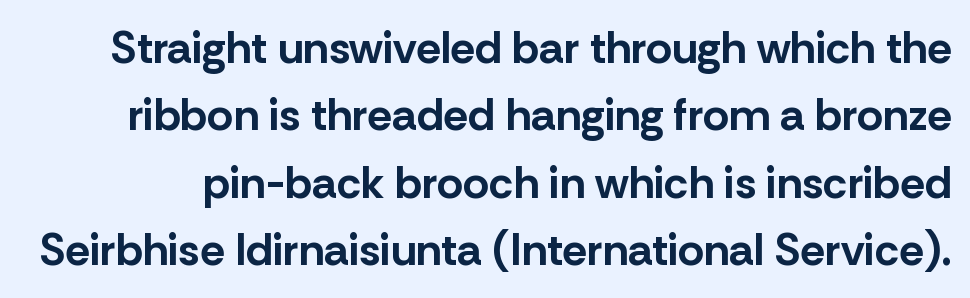
Q: Is the text bold? A: Yes.
Q: Is the text italic (slanted)? A: No, it is upright.
Q: Is the typeface a serif or a sans-serif typeface? A: Sans-serif.
Q: Is the text underlined? A: No.
Q: Is the spacing between letters normal or unusually wide? A: Normal.
Q: Is the spacing between lines tight, normal or loose? A: Normal.
Q: Width (condensed, normal, or wide)? A: Normal.
Q: Stroke contrast? A: Low.
Q: x-height? A: Medium.
Q: Monospaced? A: No.
